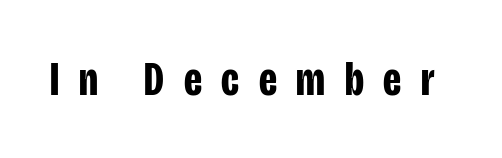
The letters stand upright; this is a roman face. This sample uses expanded letter spacing, leaving extra air between glyphs. Each letter keeps its own natural width here, so spacing adapts to shape. Heavy, bold letterforms.
